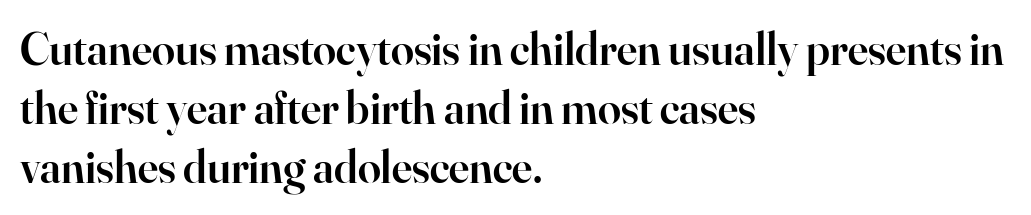
The image shows 46 px semibold serif type, upright; set left-aligned, normal line spacing (1.28x), normal letter spacing, not underlined; high stroke contrast and a small x-height.
